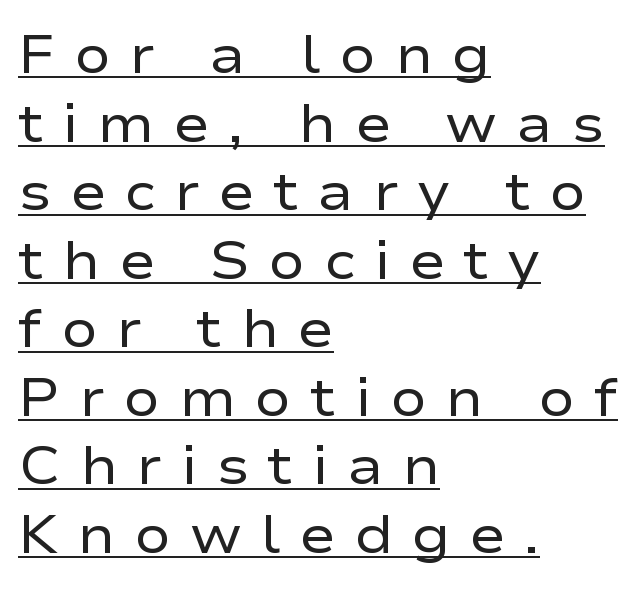
{"serif": "no", "italic": "no", "bold": "no", "weight": "regular", "width": "wide", "stroke_contrast": "low", "x_height": "medium", "monospaced": "no", "underline": "yes", "align": "left", "line_spacing": "normal", "line_spacing_ratio": 1.27, "letter_spacing": "wide", "letter_spacing_em": 0.35, "glyph_px": 54}
